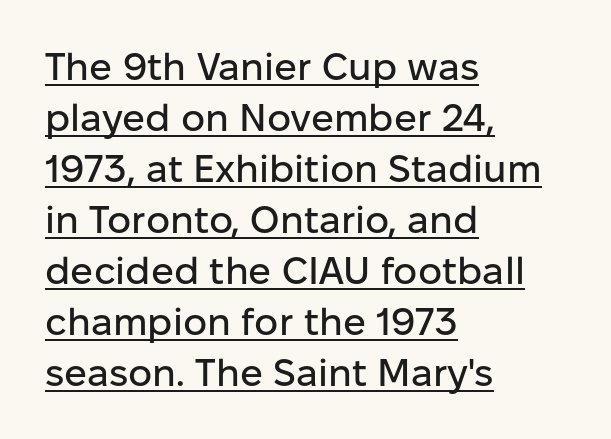
Q: Is the text italic (slanted)? A: No, it is upright.
Q: Is the typeface a serif or a sans-serif typeface? A: Sans-serif.
Q: Is the text underlined? A: Yes.
Q: How is the paragraph aligned? A: Left-aligned.
Q: Is the spacing between letters normal or unusually wide? A: Normal.
Q: Is the spacing between lines tight, normal or loose? A: Normal.
Q: Width (condensed, normal, or wide)? A: Normal.
Q: Stroke contrast? A: Low.
Q: x-height? A: Medium.
Q: Monospaced? A: No.
